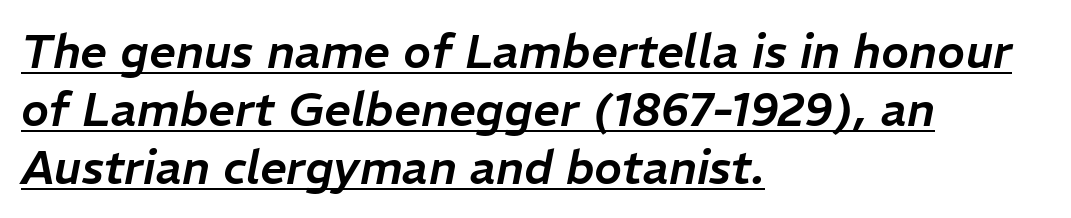
The image shows 47 px text type, italic (leaning right); set left-aligned, line spacing 1.23x, normal letter spacing, underlined; low stroke contrast and a medium x-height.
